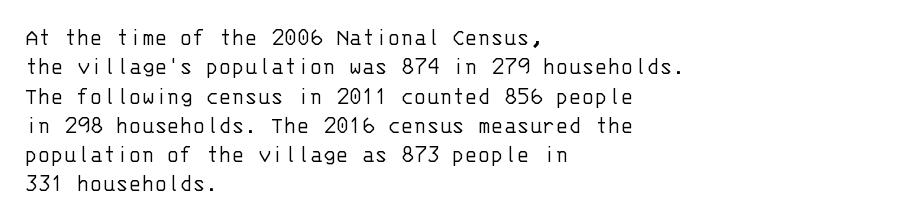
Notice how the stems are strictly vertical — no italics here. Standard letterfit; no display-style spreading of the glyphs. The space beneath each line is pristine and unruled. Counters stay open thanks to moderate or lighter strokes. A classic flush-left, rag-right setting is used for this passage.
